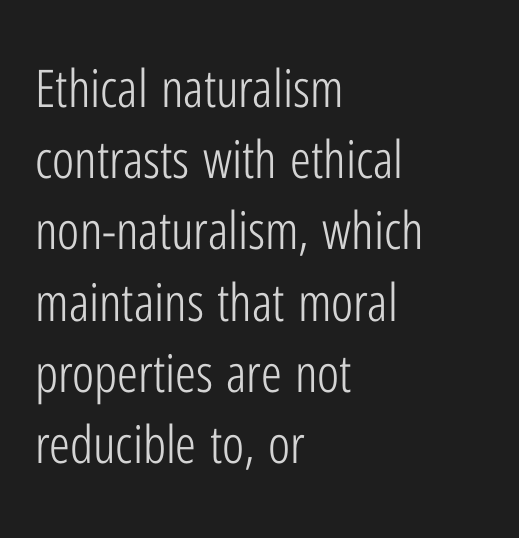
The image shows 52 px light, condensed sans-serif type, upright; set left-aligned, normal line spacing (1.37x), normal letter spacing, not underlined; low stroke contrast and a medium x-height.
